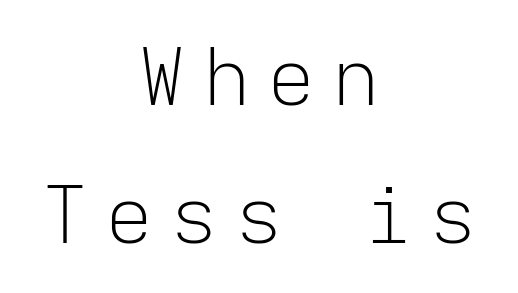
{"serif": "no", "italic": "no", "bold": "no", "weight": "light", "width": "normal", "stroke_contrast": "low", "x_height": "medium", "monospaced": "yes", "underline": "no", "align": "center", "line_spacing_ratio": 1.72, "letter_spacing": "wide", "letter_spacing_em": 0.21, "glyph_px": 80}
